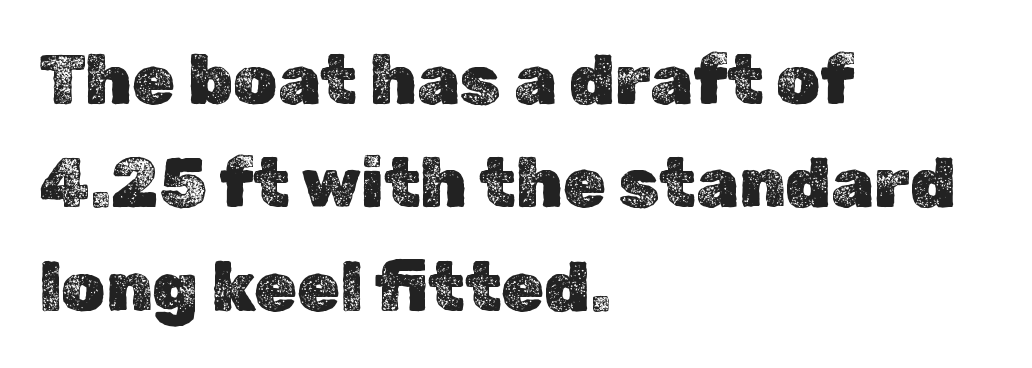
The image shows 69 px text type, upright; set left-aligned, normal line spacing (1.5x), normal letter spacing, not underlined; a medium x-height.
